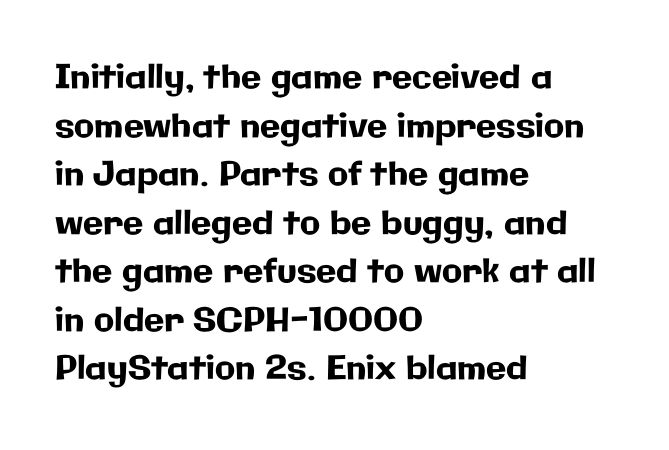
{"serif": "no", "italic": "no", "width": "normal", "stroke_contrast": "low", "x_height": "medium", "monospaced": "no", "underline": "no", "align": "left", "line_spacing": "normal", "line_spacing_ratio": 1.47, "letter_spacing": "normal", "letter_spacing_em": 0.0, "glyph_px": 33}
